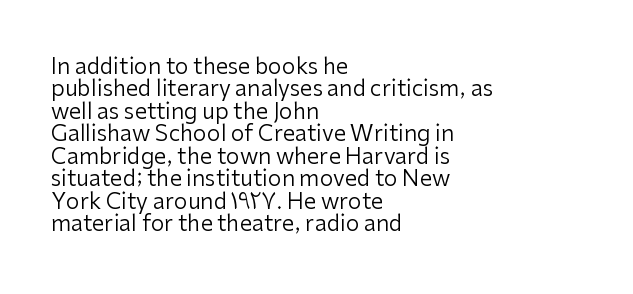
Plain, unruled lines of type. This sample is left-justified, so line endings fall wherever the words run out. Short note: letters normally spaced. Successive baselines arrive quickly, one right under another. This is roman type, the default non-slanted kind.
